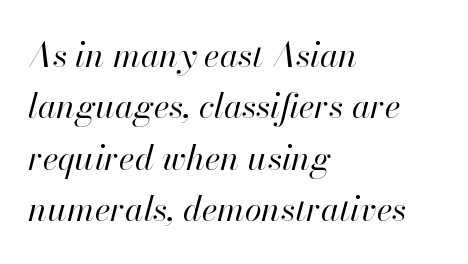
The image shows 34 px regular-weight type, italic (leaning right); set left-aligned, normal line spacing (1.51x), normal letter spacing, not underlined; high stroke contrast and a small x-height.
